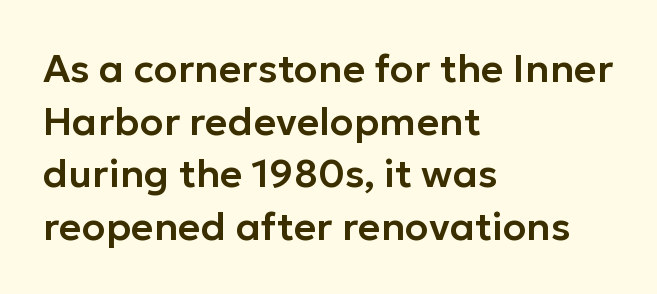
The line-height multiplier appears to be the usual default. No word sits above an underline. Glyph-to-glyph distance matches everyday printed text. The characters display no serif detailing; their extremities are plain. Each letter keeps its own natural width here, so spacing adapts to shape. The passage is arranged the way most books set body copy — flush left.
